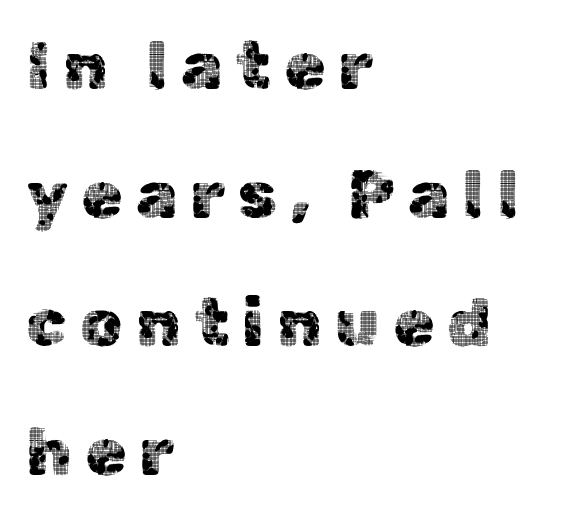
Q: Is the text italic (slanted)? A: No, it is upright.
Q: Is the typeface a serif or a sans-serif typeface? A: Sans-serif.
Q: Is the text underlined? A: No.
Q: How is the paragraph aligned? A: Left-aligned.
Q: Is the spacing between lines tight, normal or loose? A: Loose.
Q: Width (condensed, normal, or wide)? A: Normal.
Q: x-height? A: Medium.
Q: Monospaced? A: No.
